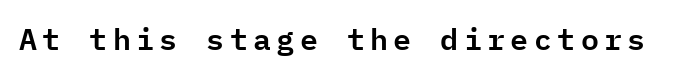
Q: Is the text italic (slanted)? A: No, it is upright.
Q: Is the typeface a serif or a sans-serif typeface? A: Sans-serif.
Q: Is the text underlined? A: No.
Q: Width (condensed, normal, or wide)? A: Normal.
Q: Stroke contrast? A: Low.
Q: x-height? A: Medium.
Q: Monospaced? A: Yes.
